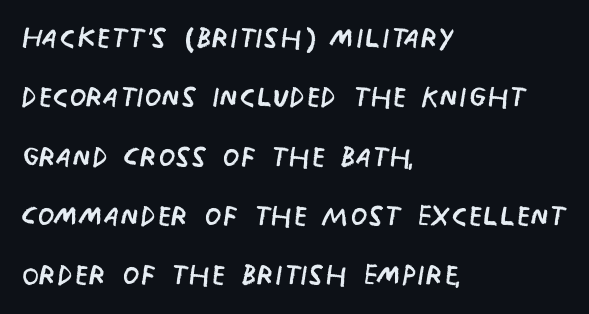
The image shows 39 px regular-weight, condensed sans-serif type; set left-aligned, normal line spacing (1.52x), normal letter spacing, not underlined; low stroke contrast and a large x-height.
